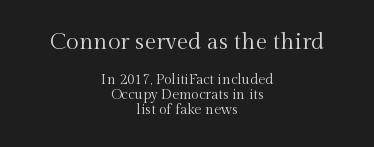
{"italic": "no", "bold": "no", "underline": "no", "align": "center", "line_spacing": "tight", "line_spacing_ratio": 1.08, "letter_spacing": "normal", "letter_spacing_em": 0.0, "larger_block": "first", "size_ratio": 1.64, "glyph_px": 23}
